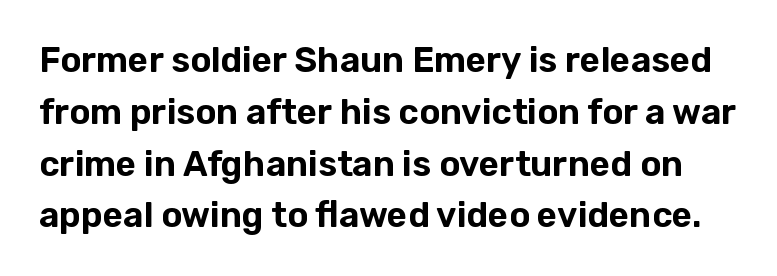
The words here are not underlined. Nothing sits at the stroke ends, so this counts as sans-serif. The horizontal fit of the characters is conventional and even. Looks like regular typesetting: each glyph gets only the width it needs.
